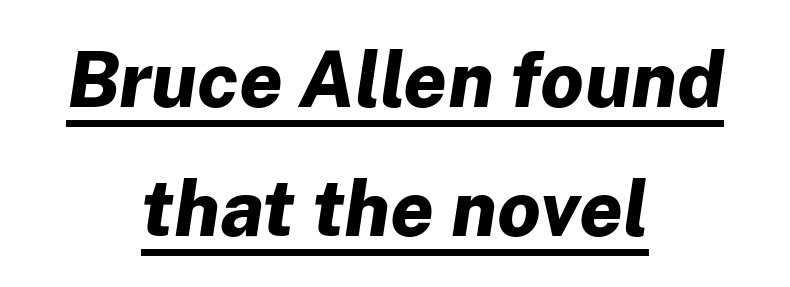
Is there much room between lines? A standard amount, neither cramped nor airy. Letter spacing: default. A continuous stroke trails under the words, as in a hyperlink. Do the characters align in a grid? No, the font is proportional.
